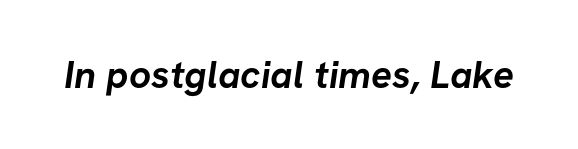
Q: Is the text bold? A: Yes.
Q: Is the typeface a serif or a sans-serif typeface? A: Sans-serif.
Q: Is the text underlined? A: No.
Q: Is the spacing between letters normal or unusually wide? A: Normal.
Q: Width (condensed, normal, or wide)? A: Normal.
Q: Stroke contrast? A: Low.
Q: x-height? A: Medium.
Q: Monospaced? A: No.
